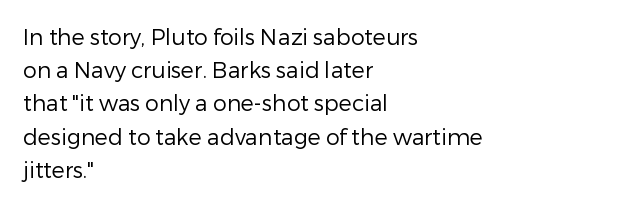
Q: Is the text bold? A: No.
Q: Is the text italic (slanted)? A: No, it is upright.
Q: Is the text underlined? A: No.
Q: How is the paragraph aligned? A: Left-aligned.
Q: Is the spacing between letters normal or unusually wide? A: Normal.
Q: Is the spacing between lines tight, normal or loose? A: Normal.
